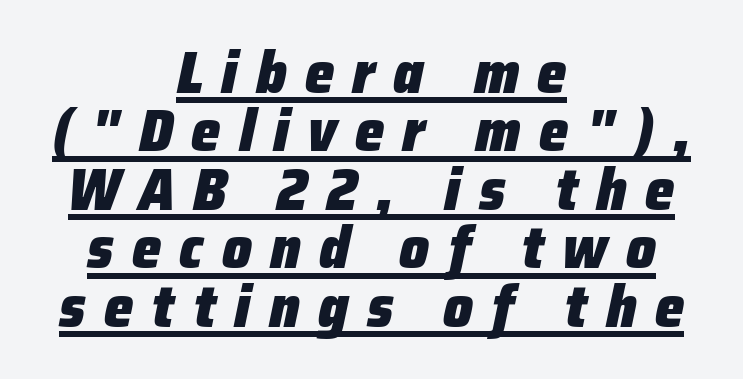
{"italic": "yes", "lean": "right", "slant_degrees": 12, "bold": "yes", "weight": "heavy", "width": "normal", "stroke_contrast": "low", "x_height": "medium", "monospaced": "no", "underline": "yes", "align": "center", "line_spacing": "tight", "line_spacing_ratio": 0.99, "letter_spacing": "wide", "letter_spacing_em": 0.31, "glyph_px": 59}
